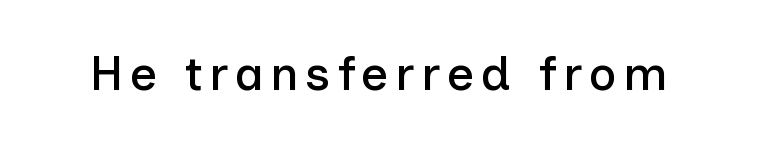
Q: Is the text italic (slanted)? A: No, it is upright.
Q: Is the typeface a serif or a sans-serif typeface? A: Sans-serif.
Q: Is the text underlined? A: No.
Q: Width (condensed, normal, or wide)? A: Normal.
Q: Stroke contrast? A: Low.
Q: x-height? A: Medium.
Q: Monospaced? A: No.
